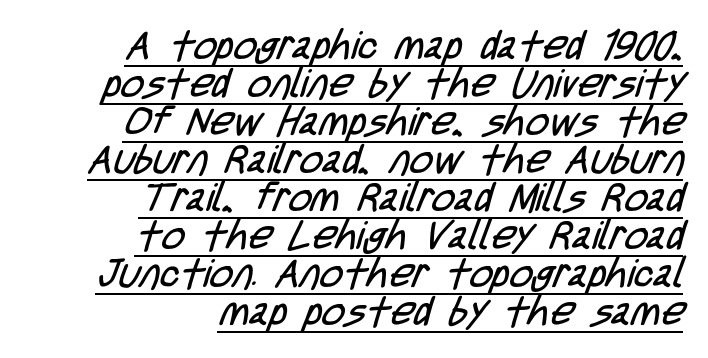
{"serif": "no", "bold": "no", "weight": "regular", "width": "condensed", "stroke_contrast": "low", "x_height": "large", "monospaced": "no", "underline": "yes", "align": "right", "line_spacing": "tight", "line_spacing_ratio": 0.95, "letter_spacing": "normal", "letter_spacing_em": 0.0, "glyph_px": 40}
